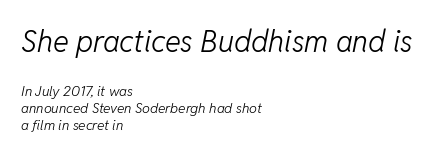
The image shows 30 px light type, italic (leaning right); set left-aligned, line spacing 1.21x, normal letter spacing, not underlined; the first (top) block is 2.14x larger; low stroke contrast and a medium x-height.
